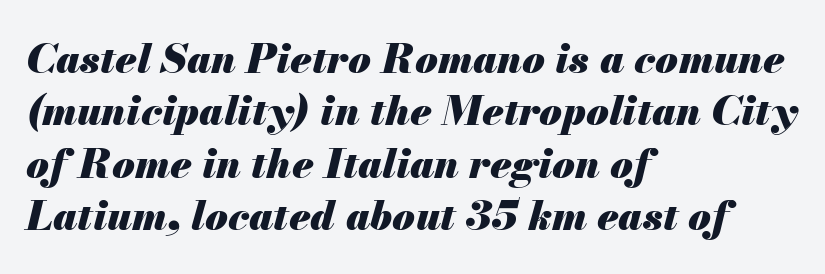
{"italic": "yes", "lean": "right", "slant_degrees": 13, "bold": "yes", "weight": "heavy", "width": "normal", "stroke_contrast": "medium", "x_height": "small", "monospaced": "no", "underline": "no", "align": "left", "line_spacing": "normal", "line_spacing_ratio": 1.28, "letter_spacing": "normal", "letter_spacing_em": 0.0, "glyph_px": 41}
